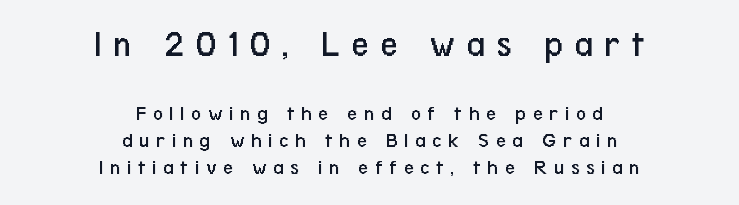
The image shows 38 px regular-weight, condensed sans-serif type, upright; set centered, line spacing 1.23x, unusually wide letter spacing (+0.29 em), not underlined; the first (top) block is 1.73x larger; low stroke contrast and a medium x-height.
